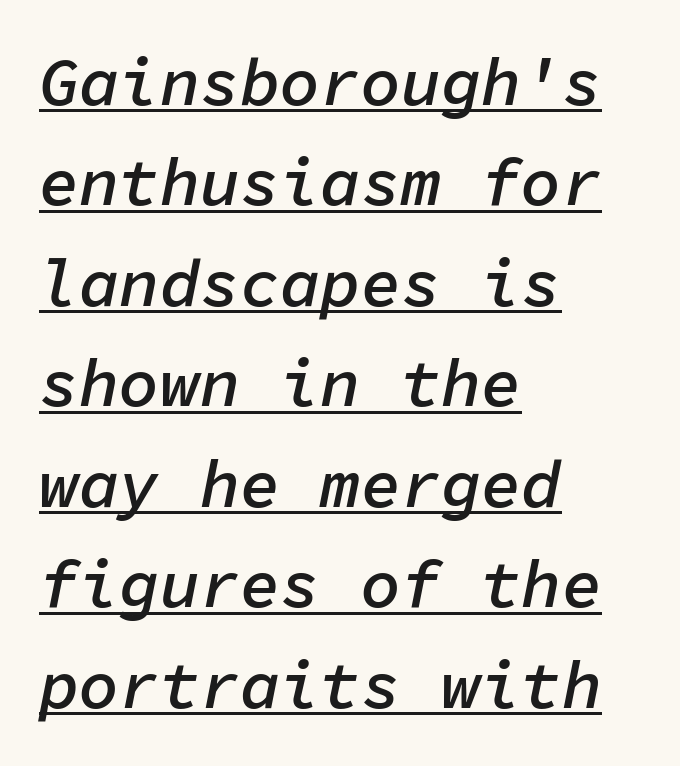
The image shows 67 px semibold type, italic (leaning right), monospaced; set left-aligned, normal line spacing (1.5x), normal letter spacing, underlined; low stroke contrast and a medium x-height.
